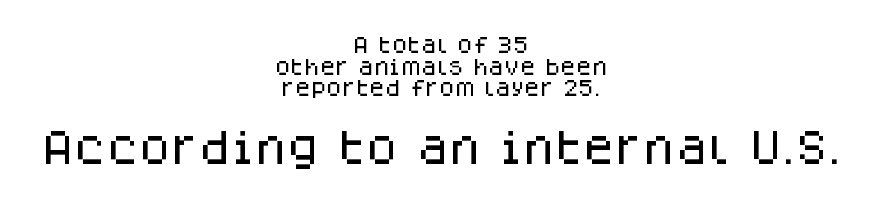
The image shows 37 px sans-serif type, upright; set centered, line spacing 1.2x, normal letter spacing, not underlined; the second (bottom) block is 2.06x larger; low stroke contrast and a large x-height.
